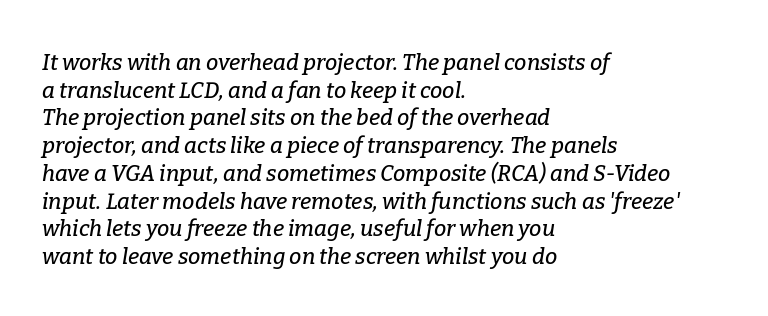
The designer left line spacing at the default. A clean baseline with only descenders dipping below it. Is the letter spacing exaggerated? No — it looks like the ordinary default. A classic flush-left, rag-right setting is used for this passage.
